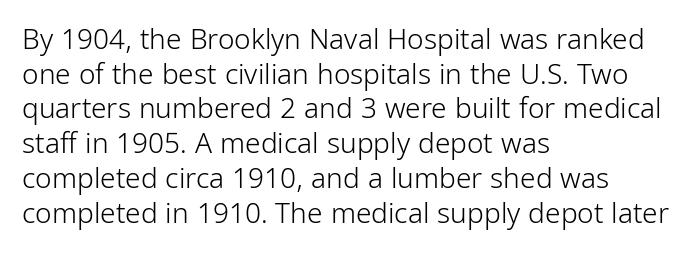
Q: Is the text bold? A: No.
Q: Is the text italic (slanted)? A: No, it is upright.
Q: Is the typeface a serif or a sans-serif typeface? A: Sans-serif.
Q: Is the text underlined? A: No.
Q: How is the paragraph aligned? A: Left-aligned.
Q: Is the spacing between letters normal or unusually wide? A: Normal.
Q: Width (condensed, normal, or wide)? A: Condensed.
Q: Stroke contrast? A: Low.
Q: x-height? A: Medium.
Q: Monospaced? A: No.
